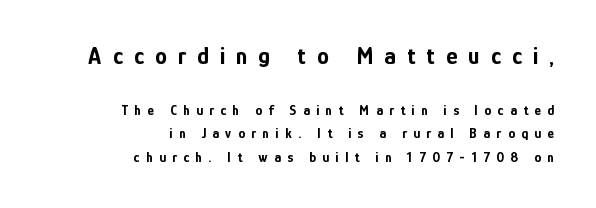
The image shows 24 px bold type, upright; set right-aligned, normal line spacing (1.68x), unusually wide letter spacing (+0.46 em), not underlined; the first (top) block is 1.71x larger.
